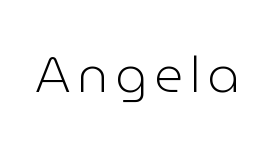
When letters stand straight like this, we call the style roman or upright. Each letter keeps its own natural width here, so spacing adapts to shape. Is this a sans? Yes — the strokes have no serifs. The zone under the glyphs is completely vacant. Each stroke keeps to a modest, everyday thickness or less.
